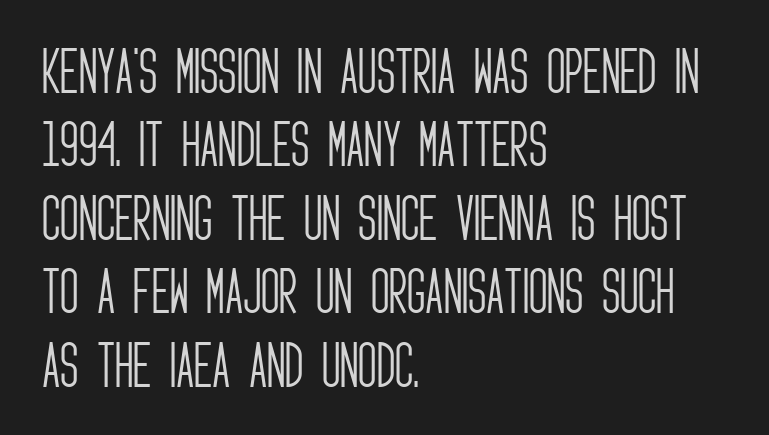
The image shows 51 px light, condensed sans-serif type, upright; set left-aligned, normal line spacing (1.44x), normal letter spacing, not underlined; low stroke contrast and a large x-height.
